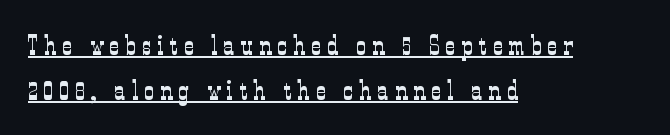
Look at the tracking — it's clearly loosened, letters drifting apart. You can see a thin bar hugging the bottom of the glyphs. Every row of glyphs begins at an identical x-position on the left. The block of text has a typical density, with ordinary space between rows. The letterforms sit at book weight or below.
